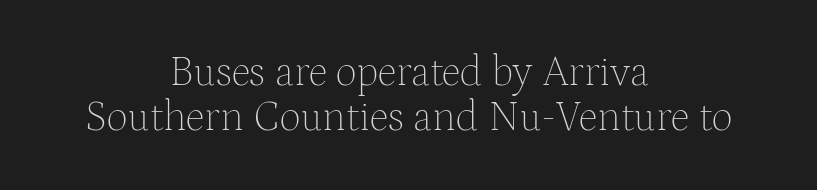
{"serif": "yes", "italic": "no", "bold": "no", "weight": "thin", "width": "normal", "stroke_contrast": "medium", "x_height": "medium", "monospaced": "no", "underline": "no", "align": "center", "line_spacing": "tight", "line_spacing_ratio": 1.07, "letter_spacing": "normal", "letter_spacing_em": 0.0, "glyph_px": 42}
